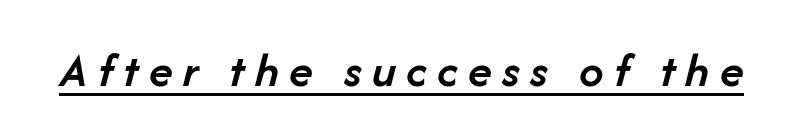
The image shows 49 px semibold type, italic (leaning right); set unusually wide letter spacing (+0.21 em), underlined; low stroke contrast and a medium x-height.
